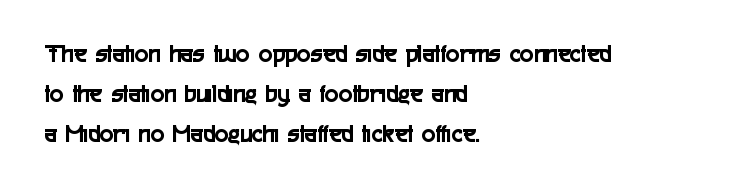
Descender tails drop into unmarked territory. Each word holds together tightly as a unit, with standard inter-letter gaps. Style check: upright. A student would call this left alignment; a typographer would say flush left, rag right. If you measured baseline to baseline, you'd find a middling distance.
